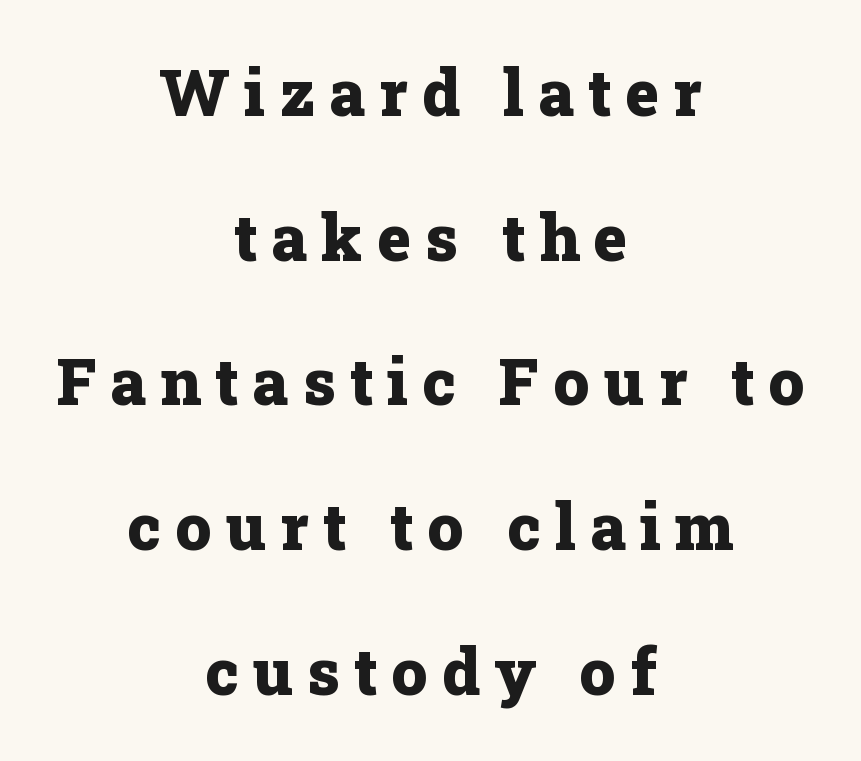
Designer's note — italics off, roman on. Font category for this specimen: serif. Caption: multi-line text, centered on the measure. One glance says open: line gaps are wider than usual. What stands out about the letter spacing? Its width — letters are far apart.
